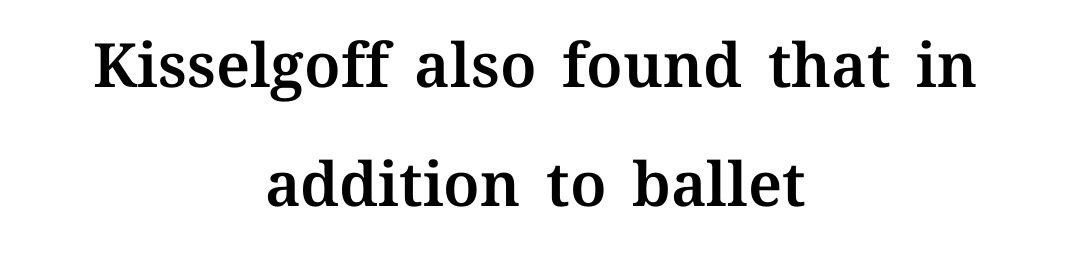
{"italic": "no", "width": "normal", "stroke_contrast": "medium", "x_height": "medium", "monospaced": "no", "underline": "no", "align": "center", "line_spacing": "loose", "line_spacing_ratio": 1.95, "letter_spacing": "normal", "letter_spacing_em": 0.0, "glyph_px": 61}
